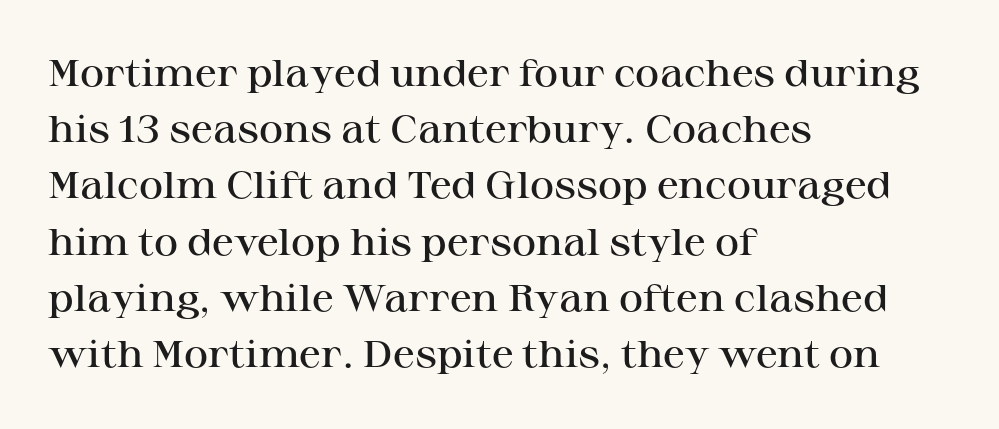
Q: Is the text bold? A: Semi-bold.
Q: Is the text italic (slanted)? A: No, it is upright.
Q: Is the typeface a serif or a sans-serif typeface? A: Serif.
Q: Is the text underlined? A: No.
Q: How is the paragraph aligned? A: Left-aligned.
Q: Is the spacing between letters normal or unusually wide? A: Normal.
Q: Is the spacing between lines tight, normal or loose? A: Normal.
Q: Width (condensed, normal, or wide)? A: Wide.
Q: Stroke contrast? A: High.
Q: x-height? A: Medium.
Q: Monospaced? A: No.
